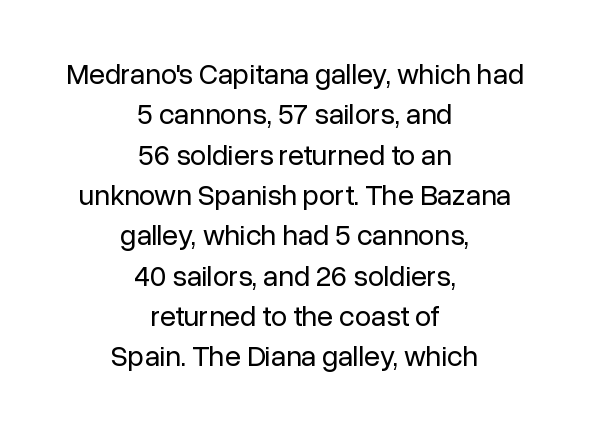
{"serif": "no", "italic": "no", "bold": "no", "weight": "regular", "width": "normal", "stroke_contrast": "low", "x_height": "medium", "monospaced": "no", "underline": "no", "align": "center", "line_spacing": "normal", "line_spacing_ratio": 1.39, "letter_spacing": "normal", "letter_spacing_em": 0.0, "glyph_px": 29}
